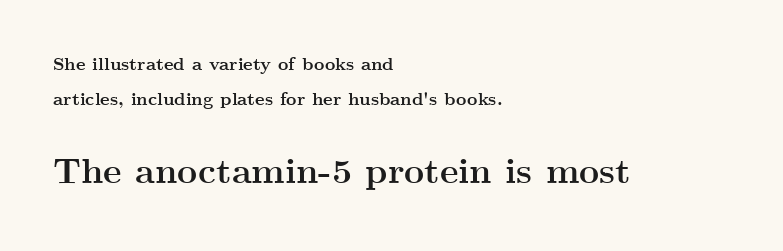
Q: Is the text bold? A: Yes.
Q: Is the text italic (slanted)? A: No, it is upright.
Q: Is the typeface a serif or a sans-serif typeface? A: Serif.
Q: Is the text underlined? A: No.
Q: How is the paragraph aligned? A: Left-aligned.
Q: Is the spacing between letters normal or unusually wide? A: Normal.
Q: Is the spacing between lines tight, normal or loose? A: Loose.
Q: Which block of text is set in a larger size, the first (top) or the second (bottom)? A: The second (bottom) one.
Q: Width (condensed, normal, or wide)? A: Wide.
Q: Stroke contrast? A: Medium.
Q: x-height? A: Small.
Q: Monospaced? A: No.
